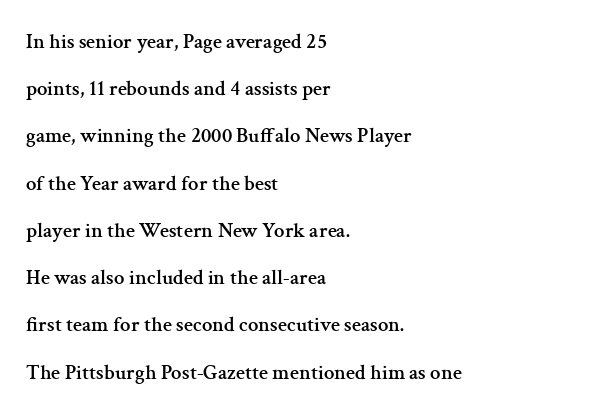
Q: Is the text italic (slanted)? A: No, it is upright.
Q: Is the text underlined? A: No.
Q: How is the paragraph aligned? A: Left-aligned.
Q: Is the spacing between letters normal or unusually wide? A: Normal.
Q: Is the spacing between lines tight, normal or loose? A: Loose.
